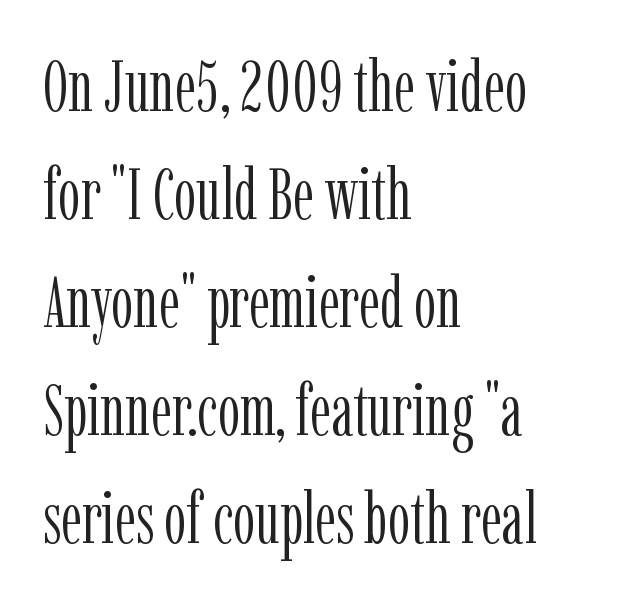
Q: Is the text bold? A: No.
Q: Is the text italic (slanted)? A: No, it is upright.
Q: Is the typeface a serif or a sans-serif typeface? A: Serif.
Q: Is the text underlined? A: No.
Q: How is the paragraph aligned? A: Left-aligned.
Q: Is the spacing between letters normal or unusually wide? A: Normal.
Q: Is the spacing between lines tight, normal or loose? A: Normal.
Q: Width (condensed, normal, or wide)? A: Condensed.
Q: Stroke contrast? A: Low.
Q: x-height? A: Medium.
Q: Monospaced? A: No.
